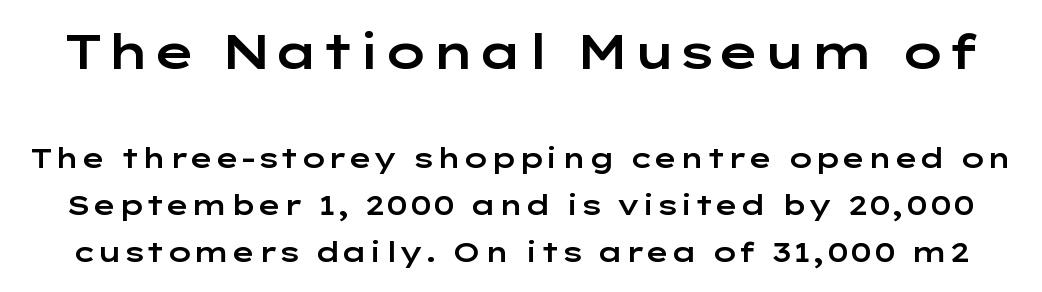
Short note: letters normally spaced. Words float on clear page, feet unadorned. Varying glyph widths throughout — classic text-font behaviour. Whoever set this made the first block the dominant, larger element.
